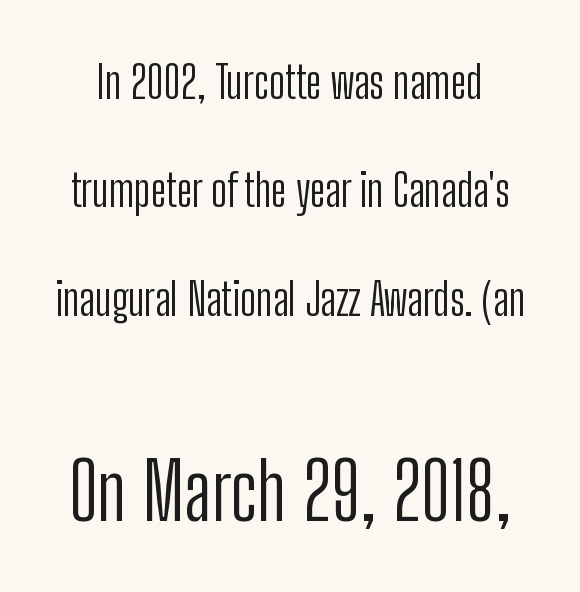
{"serif": "no", "italic": "no", "bold": "no", "weight": "light", "width": "condensed", "stroke_contrast": "low", "x_height": "medium", "monospaced": "no", "underline": "no", "line_spacing": "loose", "line_spacing_ratio": 2.41, "letter_spacing": "normal", "letter_spacing_em": 0.0, "larger_block": "second", "size_ratio": 1.76, "glyph_px": 79}
